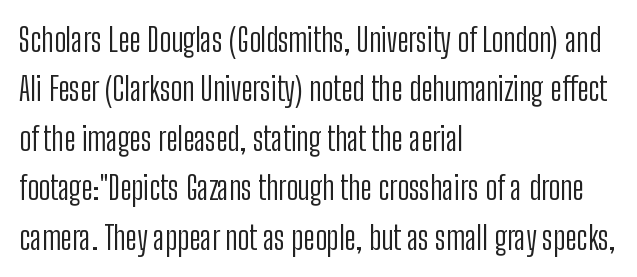
Nope, no serifs anywhere on these letters. Summary of weight: not heavy and not bold. Does the copy run flush right? No — it runs flush left. A typesetter would call this zero additional tracking. No word sits above an underline. The face used here is proportionally spaced, like ordinary book or web type.
